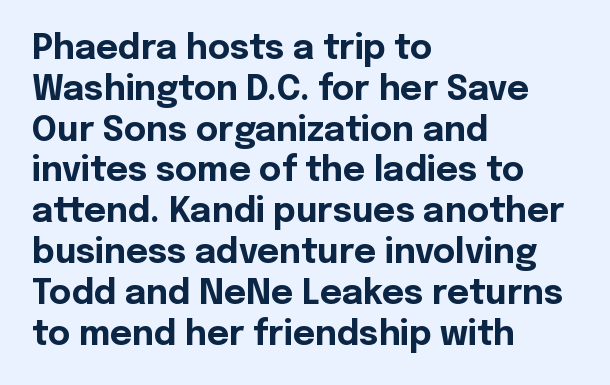
The type sits square on the baseline with zero lean. The tracking reads as untouched default to a designer's eye. The area under the type is left untouched. What kind of face is this? One without serifs — a sans. One-word summary of the alignment: left.
